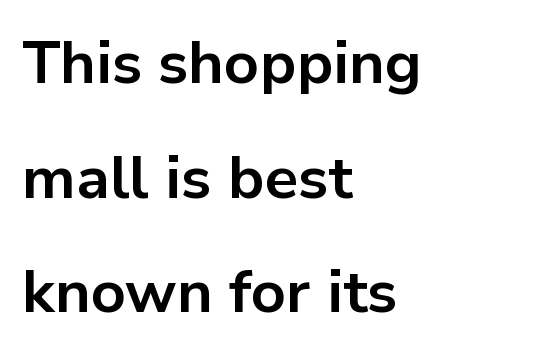
{"serif": "no", "italic": "no", "bold": "yes", "weight": "bold", "width": "normal", "stroke_contrast": "low", "x_height": "medium", "monospaced": "no", "underline": "no", "align": "left", "line_spacing": "loose", "line_spacing_ratio": 1.91, "letter_spacing": "normal", "letter_spacing_em": 0.0, "glyph_px": 60}
